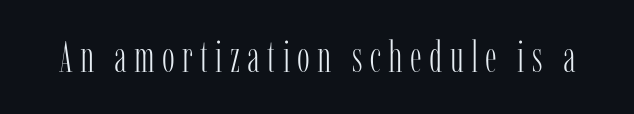
The image shows 43 px light, condensed serif type, upright; set not underlined; low stroke contrast and a medium x-height.
